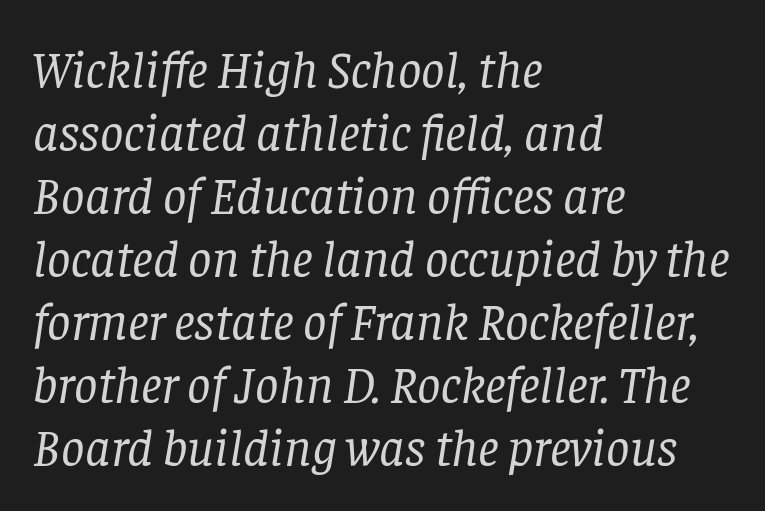
The whole block is typeset with a tilt. Weight: in the light-to-regular range. Check under the words: just untouched page. The glyphs in this specimen are seriffed.
